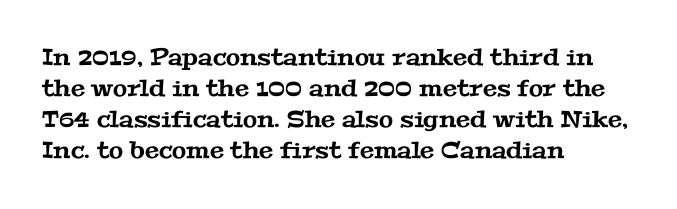
Q: Is the text underlined? A: No.
Q: How is the paragraph aligned? A: Left-aligned.
Q: Is the spacing between letters normal or unusually wide? A: Normal.
Q: Is the spacing between lines tight, normal or loose? A: Normal.
